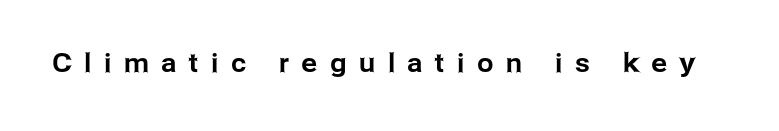
Q: Is the text italic (slanted)? A: No, it is upright.
Q: Is the text underlined? A: No.
Q: Is the spacing between letters normal or unusually wide? A: Unusually wide.
